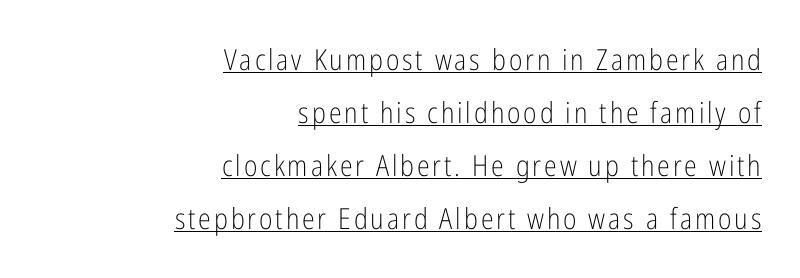
Compared with undecorated copy, this sample adds a rule below the words. Think of a printed novel: that variable character pitch is what you see here. A quiet, ordinary-to-light weight characterises the typeface. Notice how the passage keeps a crisp vertical edge on the right only.
